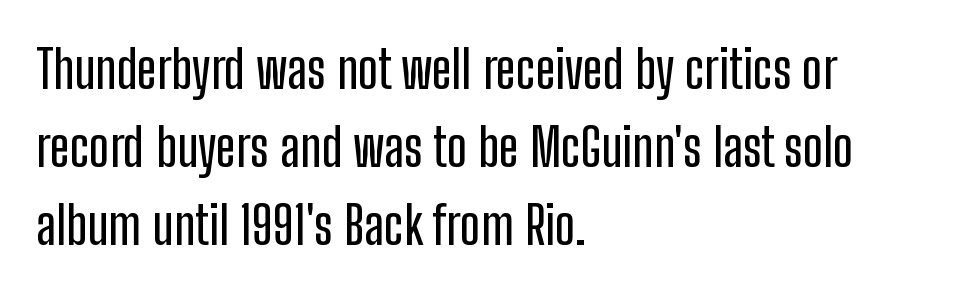
Q: Is the text italic (slanted)? A: No, it is upright.
Q: Is the typeface a serif or a sans-serif typeface? A: Sans-serif.
Q: Is the text underlined? A: No.
Q: How is the paragraph aligned? A: Left-aligned.
Q: Is the spacing between letters normal or unusually wide? A: Normal.
Q: Is the spacing between lines tight, normal or loose? A: Normal.
Q: Width (condensed, normal, or wide)? A: Condensed.
Q: Stroke contrast? A: Low.
Q: x-height? A: Medium.
Q: Monospaced? A: No.
